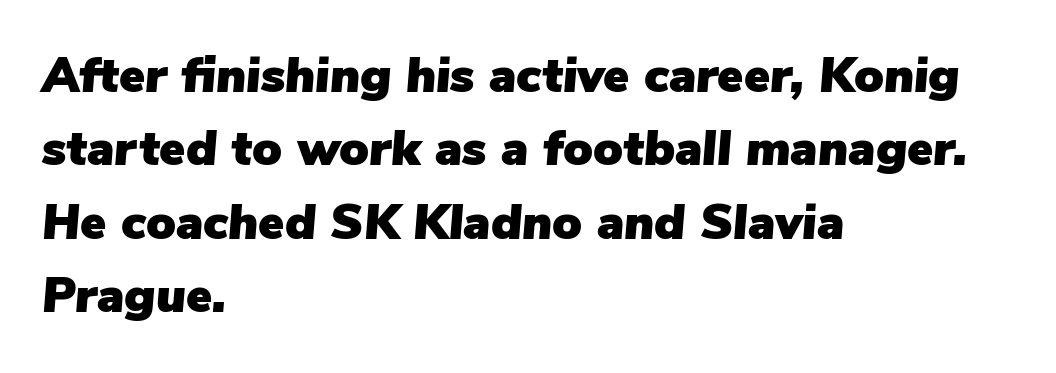
The image shows 49 px text type, italic (leaning right); set left-aligned, normal line spacing (1.5x), normal letter spacing, not underlined; low stroke contrast and a medium x-height.
